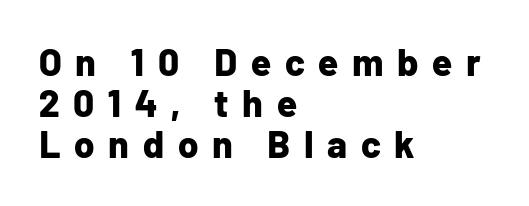
The image shows 37 px bold sans-serif type, upright; set left-aligned, tight line spacing (1.11x), unusually wide letter spacing (+0.37 em), not underlined; low stroke contrast and a medium x-height.
